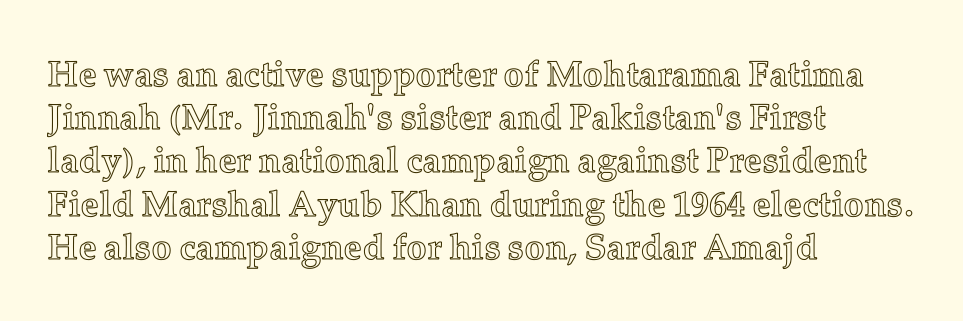
Q: Is the text italic (slanted)? A: No, it is upright.
Q: Is the text underlined? A: No.
Q: How is the paragraph aligned? A: Left-aligned.
Q: Is the spacing between letters normal or unusually wide? A: Normal.
Q: Width (condensed, normal, or wide)? A: Normal.
Q: x-height? A: Medium.
Q: Monospaced? A: No.
